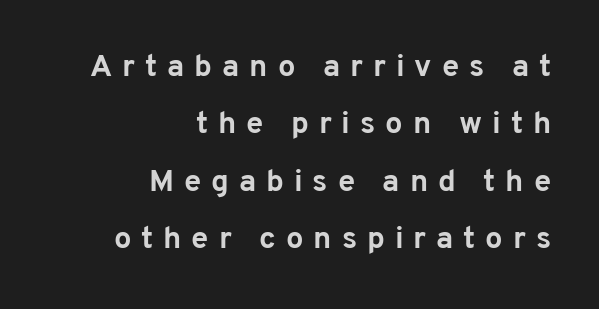
Rendered with straight, roman letterforms. The passage shown is not underscored anywhere. Pretty heavy lettering here — definitely bold. Character widths vary here, with narrow letters taking less room than wide ones.
